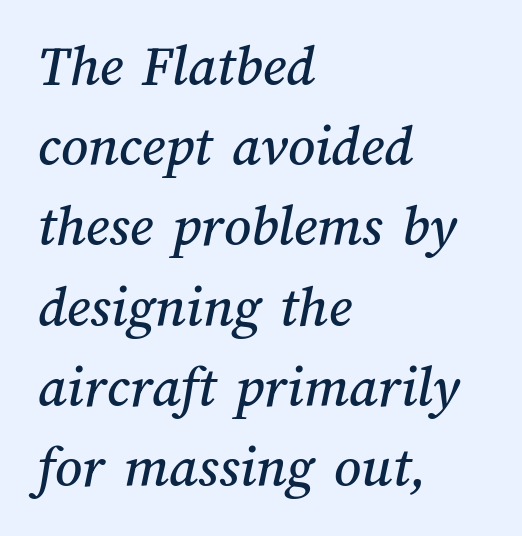
Reading down the block, your eye returns to a fixed left position each line. The rendering uses natural spacing where letterforms have individual widths. Observe the ordinary spacing: letters are neighbours, not strangers. How would I describe the line gaps? Plain and ordinary.
